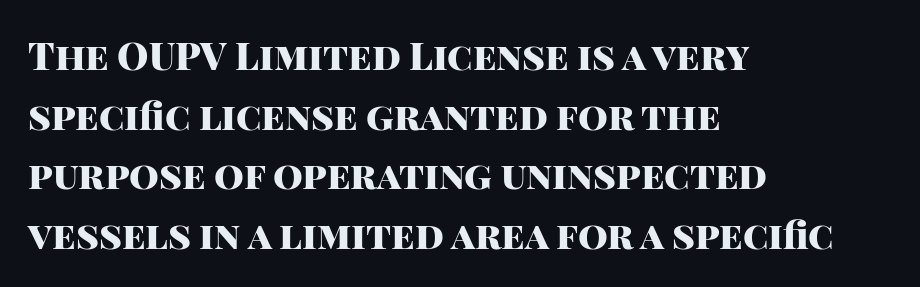
The ragged edge is on the right, which tells us the setting is flush left. The face used here is proportionally spaced, like ordinary book or web type. A dark, heavy texture on the line: the type is bold. Short note: letters normally spaced. Glance below the letters and you will spot only blank space.
